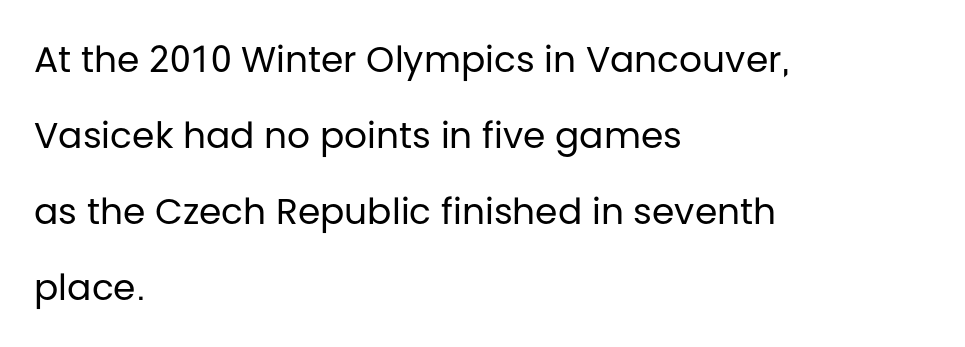
Q: Is the text bold? A: No.
Q: Is the text italic (slanted)? A: No, it is upright.
Q: Is the typeface a serif or a sans-serif typeface? A: Sans-serif.
Q: Is the text underlined? A: No.
Q: How is the paragraph aligned? A: Left-aligned.
Q: Is the spacing between letters normal or unusually wide? A: Normal.
Q: Is the spacing between lines tight, normal or loose? A: Loose.
Q: Width (condensed, normal, or wide)? A: Normal.
Q: Stroke contrast? A: Low.
Q: x-height? A: Large.
Q: Monospaced? A: No.
